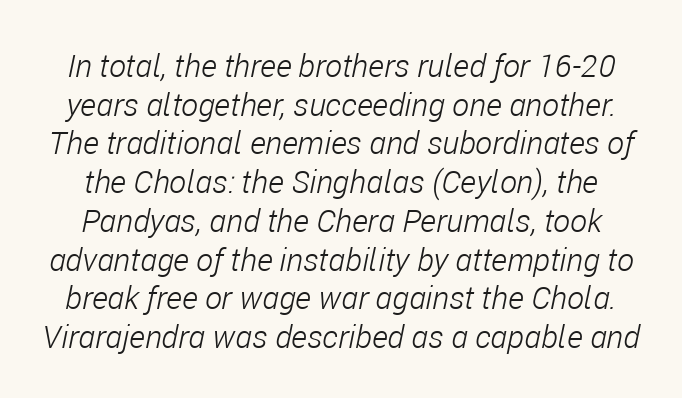
The image shows 32 px light, condensed type, italic (leaning right); set line spacing 1.21x, normal letter spacing, not underlined; low stroke contrast and a medium x-height.
